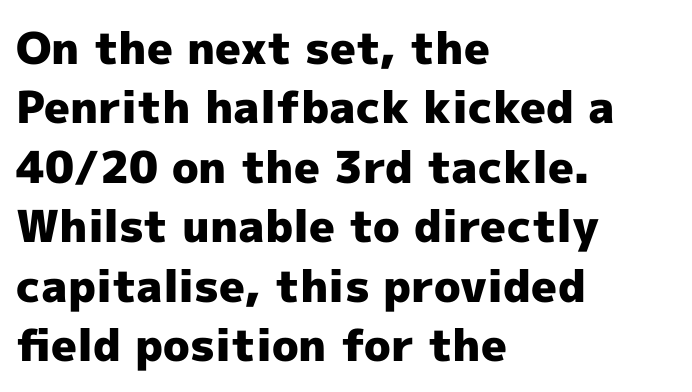
Q: Is the text bold? A: Yes.
Q: Is the text italic (slanted)? A: No, it is upright.
Q: Is the typeface a serif or a sans-serif typeface? A: Sans-serif.
Q: Is the text underlined? A: No.
Q: How is the paragraph aligned? A: Left-aligned.
Q: Is the spacing between letters normal or unusually wide? A: Normal.
Q: Is the spacing between lines tight, normal or loose? A: Normal.
Q: Width (condensed, normal, or wide)? A: Normal.
Q: x-height? A: Medium.
Q: Monospaced? A: No.
